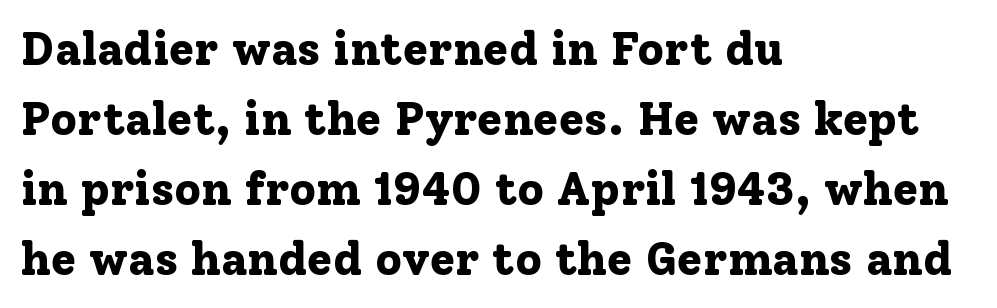
Q: Is the text bold? A: Yes.
Q: Is the text italic (slanted)? A: No, it is upright.
Q: Is the typeface a serif or a sans-serif typeface? A: Serif.
Q: Is the text underlined? A: No.
Q: How is the paragraph aligned? A: Left-aligned.
Q: Is the spacing between letters normal or unusually wide? A: Normal.
Q: Is the spacing between lines tight, normal or loose? A: Normal.
Q: Width (condensed, normal, or wide)? A: Normal.
Q: Stroke contrast? A: Low.
Q: x-height? A: Medium.
Q: Monospaced? A: No.
